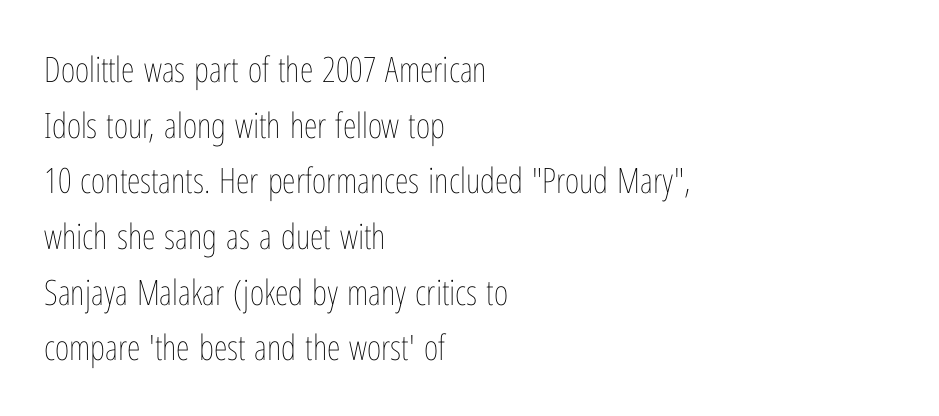
The image shows 35 px thin, condensed type, upright; set left-aligned, normal line spacing (1.59x), normal letter spacing, not underlined; low stroke contrast and a medium x-height.
